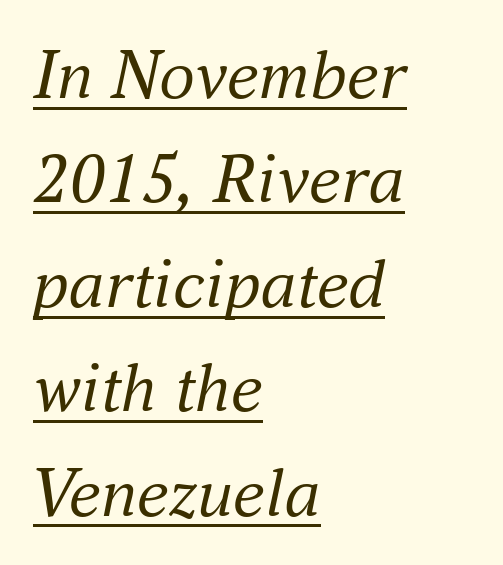
The image shows 72 px regular-weight serif type, italic (leaning right); set left-aligned, normal line spacing (1.45x), normal letter spacing, underlined; medium stroke contrast and a small x-height.
